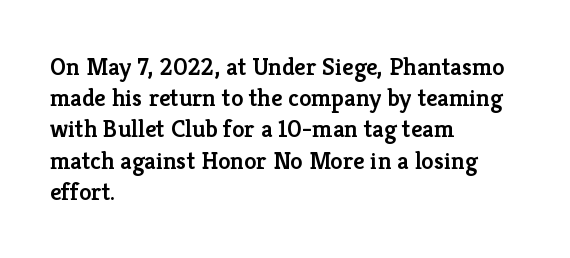
{"italic": "no", "bold": "semi", "underline": "no", "align": "left", "line_spacing": "normal", "line_spacing_ratio": 1.25, "letter_spacing": "normal", "letter_spacing_em": 0.0, "glyph_px": 25}
